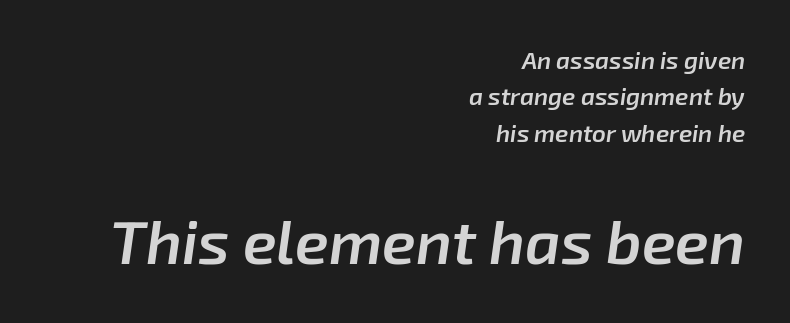
{"italic": "yes", "lean": "right", "slant_degrees": 8, "bold": "semi", "weight": "semibold", "width": "normal", "stroke_contrast": "low", "x_height": "medium", "monospaced": "no", "underline": "no", "align": "right", "line_spacing": "normal", "line_spacing_ratio": 1.52, "letter_spacing": "normal", "letter_spacing_em": 0.0, "larger_block": "second", "size_ratio": 2.54, "glyph_px": 61}
